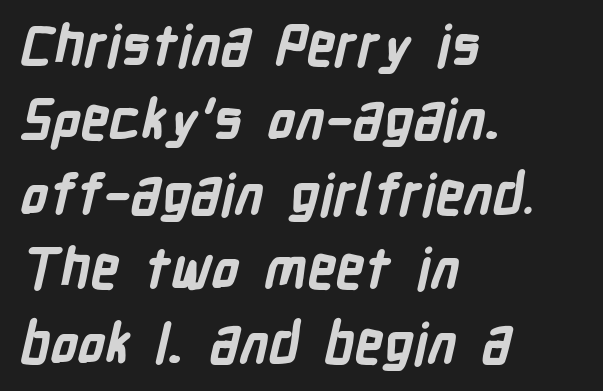
The image shows 56 px bold, condensed sans-serif type; set left-aligned, normal line spacing (1.33x), normal letter spacing, not underlined; low stroke contrast and a medium x-height.
